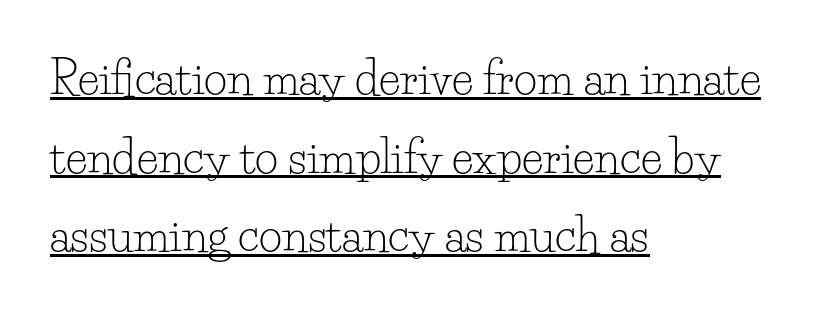
Tracking here is standard; glyphs follow each other at the usual distance. The type sits square on the baseline with zero lean. These lines are rendered in a variable-pitch font. A typesetter would label this face a serif. Layout note: lines flush left. Every word sits above its own underline.
